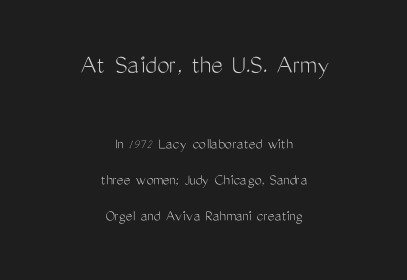
Italic: no, the glyphs are upright roman. No letter is thick-stroked: the sample isn't bold. The text was rendered using a sans face with plain stroke endings. Character widths vary here, with narrow letters taking less room than wide ones. Is the lower block the larger one? No — the upper block carries the bigger type. Every row of glyphs is offset so its center matches the block's center.
